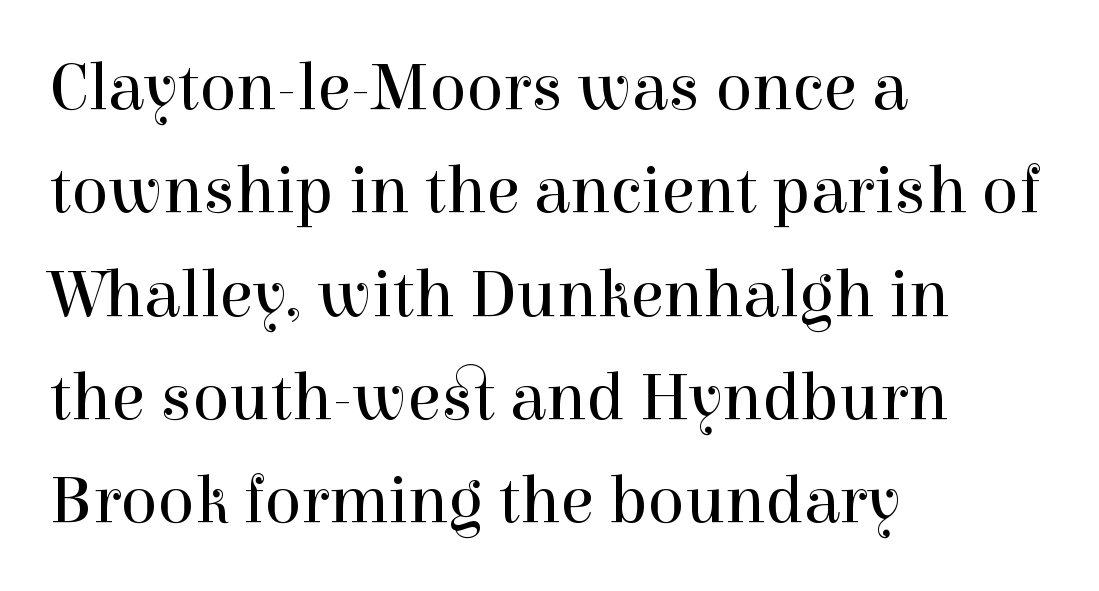
Ordinary non-slanted type is in use. Any mark beneath the type? The region is blank. Leftover space on each line is placed entirely after the last word. This reads as an unemphasized weight, regular at the heaviest.
